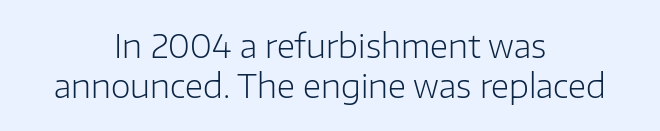
Each letter keeps its own natural width here, so spacing adapts to shape. Short note: letters normally spaced. Are there feet on the stems? There aren't — it's a sans. Ink coverage per letter is moderate at most. Quick note: underline off. Both edges are ragged and mirror each other, which tells us the setting is centered.
